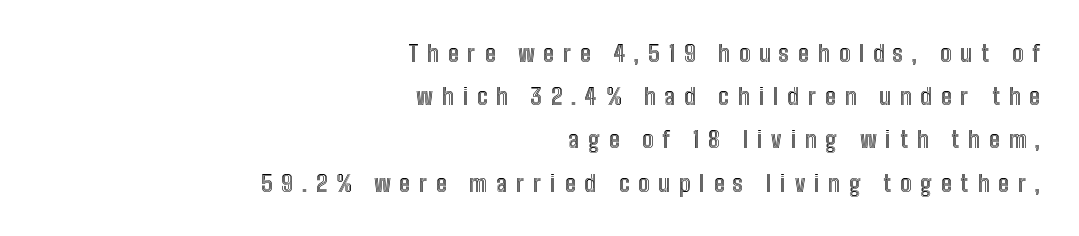
{"italic": "no", "underline": "no", "align": "right", "line_spacing_ratio": 1.88, "letter_spacing": "wide", "letter_spacing_em": 0.39, "glyph_px": 23}
